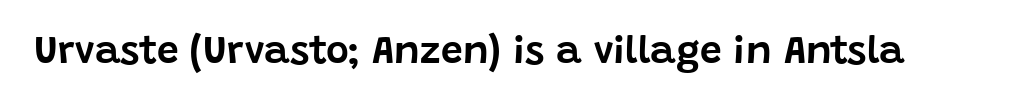
Q: Is the text italic (slanted)? A: No, it is upright.
Q: Is the typeface a serif or a sans-serif typeface? A: Sans-serif.
Q: Is the text underlined? A: No.
Q: Is the spacing between letters normal or unusually wide? A: Normal.
Q: Width (condensed, normal, or wide)? A: Normal.
Q: Stroke contrast? A: Low.
Q: x-height? A: Large.
Q: Monospaced? A: No.
